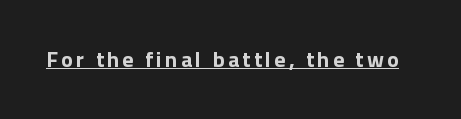
{"italic": "no", "bold": "yes", "underline": "yes", "glyph_px": 22}
